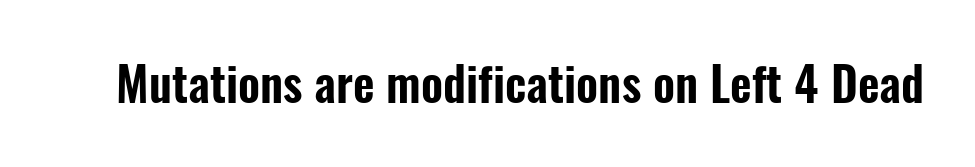
The image shows 47 px condensed sans-serif type, upright; set normal letter spacing, not underlined; low stroke contrast and a medium x-height.
